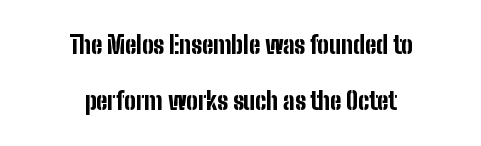
Q: Is the text bold? A: Yes.
Q: Is the text italic (slanted)? A: No, it is upright.
Q: Is the text underlined? A: No.
Q: How is the paragraph aligned? A: Centered.
Q: Is the spacing between letters normal or unusually wide? A: Normal.
Q: Is the spacing between lines tight, normal or loose? A: Loose.
